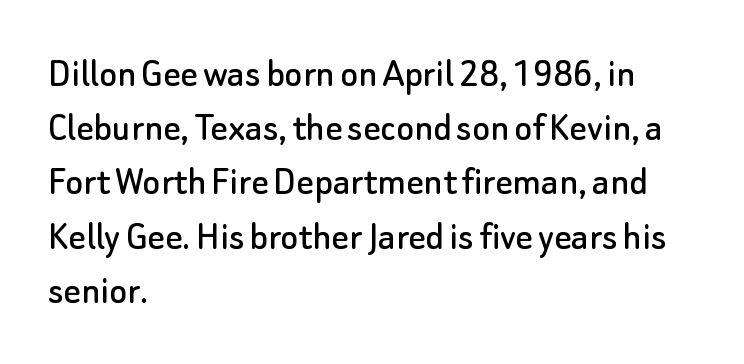
{"serif": "no", "italic": "no", "width": "normal", "stroke_contrast": "low", "x_height": "small", "monospaced": "no", "underline": "no", "align": "left", "line_spacing": "normal", "line_spacing_ratio": 1.29, "letter_spacing": "normal", "letter_spacing_em": 0.0, "glyph_px": 42}
